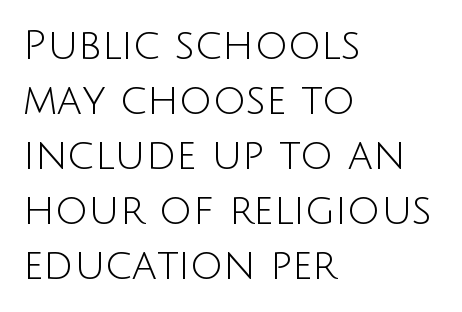
The cut favours lightness, reaching ordinary text weight at its darkest. The face used here is proportionally spaced, like ordinary book or web type. Successive baselines arrive at the customary interval. The glyphs in this specimen are sans serif. Characters follow at the spacing the type designer built in. Underline: absent.
